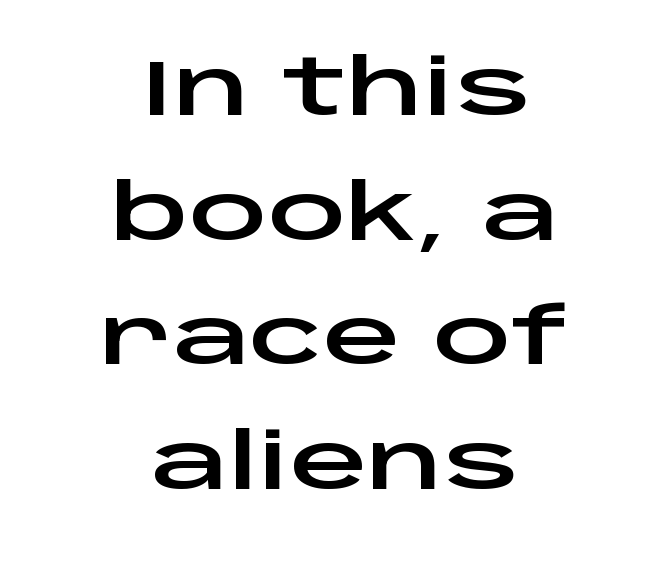
The image shows 77 px wide sans-serif type, upright; set centered, normal line spacing (1.62x), normal letter spacing, not underlined; low stroke contrast and a large x-height.
